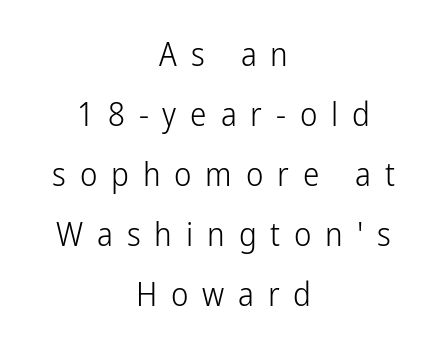
Q: Is the text bold? A: No.
Q: Is the text italic (slanted)? A: No, it is upright.
Q: Is the typeface a serif or a sans-serif typeface? A: Sans-serif.
Q: Is the text underlined? A: No.
Q: How is the paragraph aligned? A: Centered.
Q: Is the spacing between letters normal or unusually wide? A: Unusually wide.
Q: Width (condensed, normal, or wide)? A: Condensed.
Q: Stroke contrast? A: Low.
Q: x-height? A: Medium.
Q: Monospaced? A: No.
